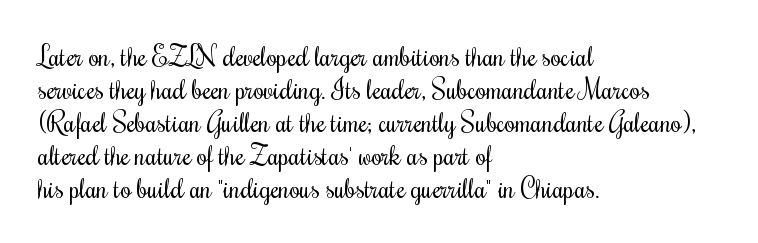
The image shows 27 px text type; set left-aligned, line spacing 1.22x, normal letter spacing, not underlined.
